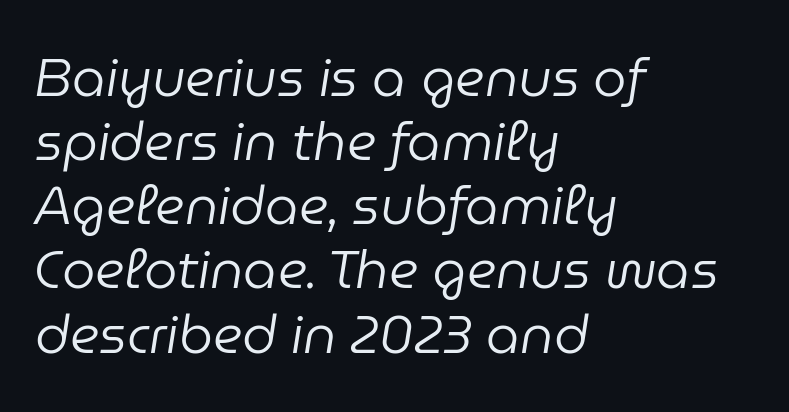
{"italic": "yes", "lean": "right", "slant_degrees": 9, "bold": "no", "weight": "regular", "width": "normal", "stroke_contrast": "low", "x_height": "medium", "monospaced": "no", "underline": "no", "align": "left", "line_spacing_ratio": 1.21, "letter_spacing": "normal", "letter_spacing_em": 0.0, "glyph_px": 53}
